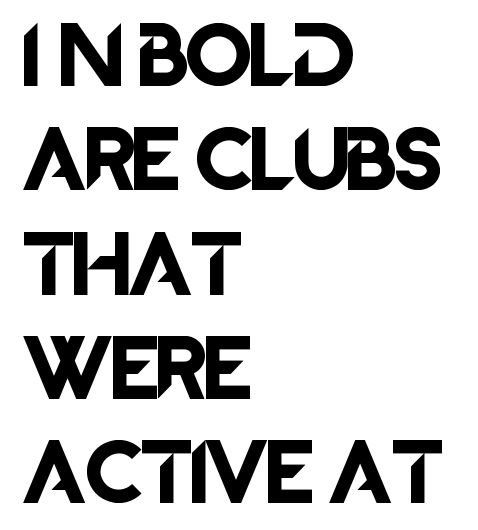
{"serif": "no", "italic": "no", "width": "normal", "stroke_contrast": "low", "x_height": "large", "monospaced": "no", "underline": "no", "align": "left", "line_spacing": "normal", "line_spacing_ratio": 1.58, "letter_spacing": "normal", "letter_spacing_em": 0.0, "glyph_px": 66}
